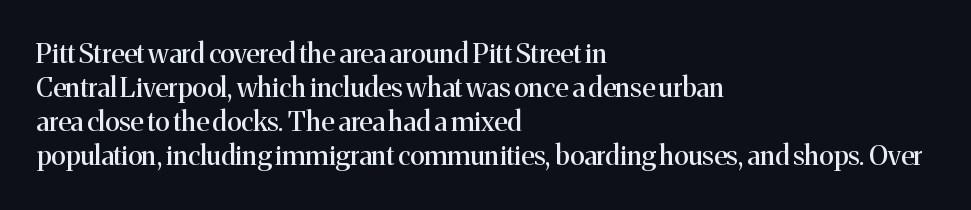
This sample uses plain, unmodified letter spacing. The setting favours the left margin, as ordinary paragraphs usually do. Does the lettering tilt? It doesn't — this is upright. Is there much room between lines? A standard amount, neither cramped nor airy.
